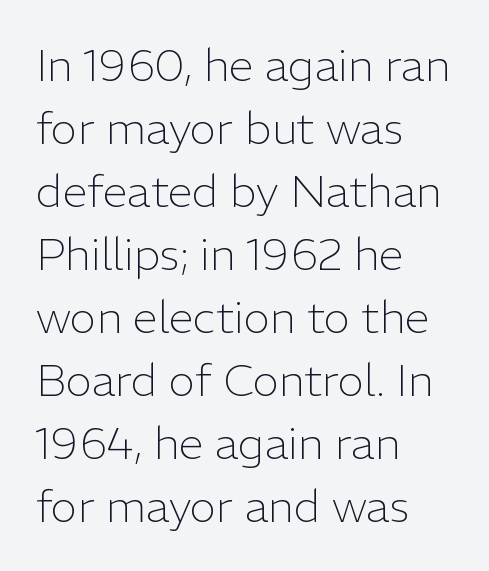
Q: Is the text bold? A: No.
Q: Is the text italic (slanted)? A: No, it is upright.
Q: Is the typeface a serif or a sans-serif typeface? A: Sans-serif.
Q: Is the text underlined? A: No.
Q: How is the paragraph aligned? A: Left-aligned.
Q: Is the spacing between letters normal or unusually wide? A: Normal.
Q: Is the spacing between lines tight, normal or loose? A: Normal.
Q: Width (condensed, normal, or wide)? A: Normal.
Q: Stroke contrast? A: Low.
Q: x-height? A: Medium.
Q: Monospaced? A: No.
